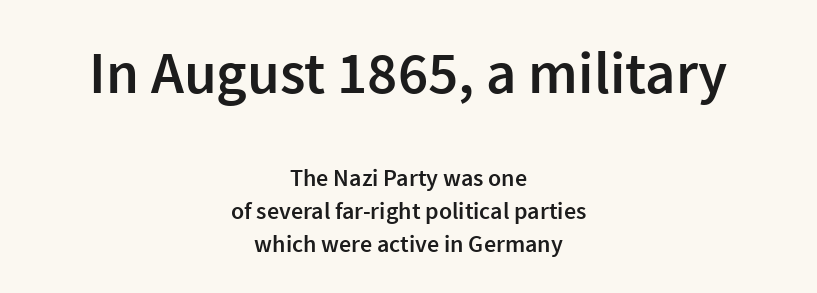
The image shows 59 px semibold sans-serif type, upright; set centered, normal line spacing (1.37x), normal letter spacing, not underlined; the first (top) block is 2.46x larger; low stroke contrast and a medium x-height.
